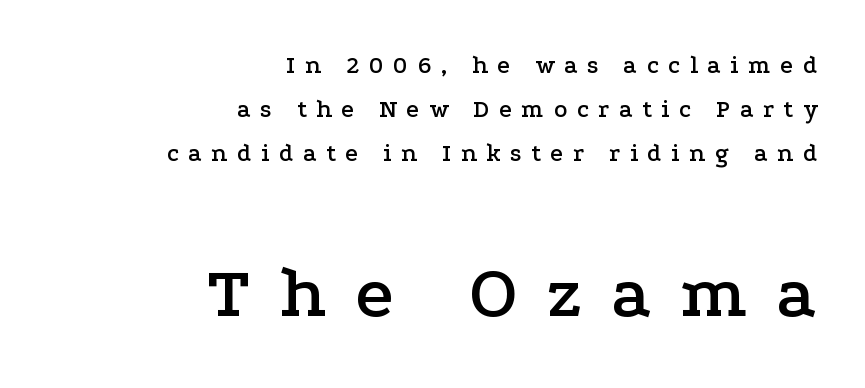
{"serif": "yes", "italic": "no", "width": "wide", "stroke_contrast": "low", "x_height": "medium", "monospaced": "no", "underline": "no", "align": "right", "line_spacing_ratio": 1.77, "letter_spacing": "wide", "letter_spacing_em": 0.38, "larger_block": "second", "size_ratio": 3.0, "glyph_px": 75}
